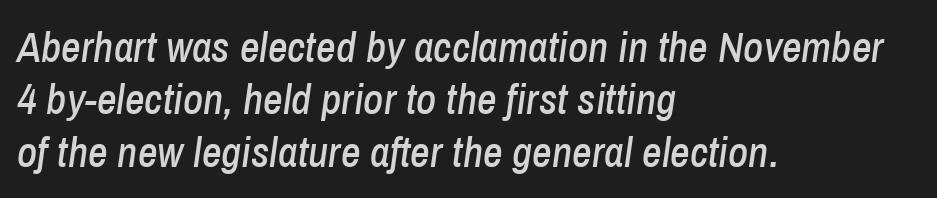
{"italic": "yes", "lean": "right", "slant_degrees": 8, "width": "condensed", "stroke_contrast": "low", "x_height": "medium", "monospaced": "no", "underline": "no", "align": "left", "line_spacing_ratio": 1.22, "letter_spacing": "normal", "letter_spacing_em": 0.0, "glyph_px": 43}
